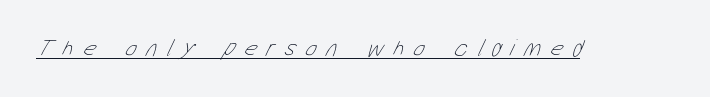
A quiet, ordinary-to-light weight characterises the typeface. You can see a thin bar hugging the bottom of the glyphs. Is the letter spacing exaggerated? Yes — the characters are pushed far apart.
